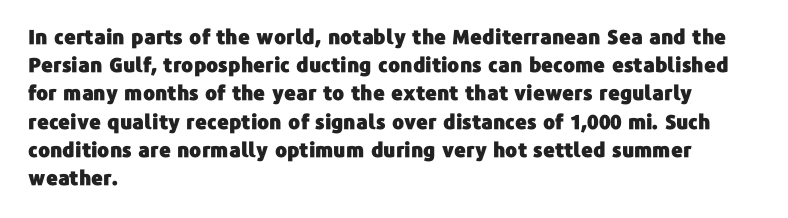
Q: Is the text italic (slanted)? A: No, it is upright.
Q: Is the text underlined? A: No.
Q: How is the paragraph aligned? A: Left-aligned.
Q: Is the spacing between letters normal or unusually wide? A: Normal.
Q: Is the spacing between lines tight, normal or loose? A: Normal.
